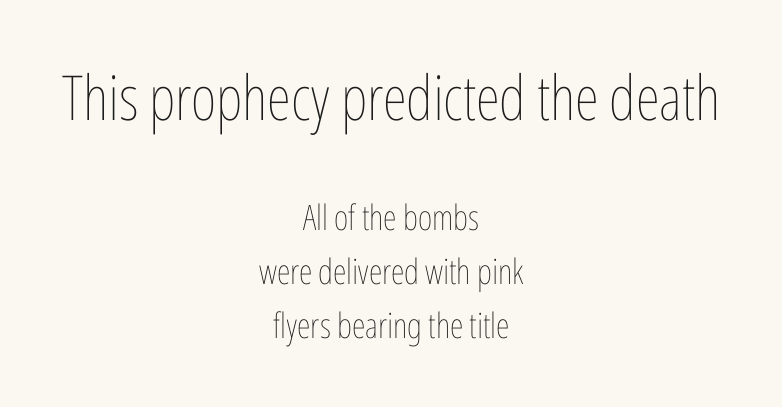
Q: Is the text bold? A: No.
Q: Is the text italic (slanted)? A: No, it is upright.
Q: Is the text underlined? A: No.
Q: How is the paragraph aligned? A: Centered.
Q: Is the spacing between letters normal or unusually wide? A: Normal.
Q: Is the spacing between lines tight, normal or loose? A: Normal.
Q: Which block of text is set in a larger size, the first (top) or the second (bottom)? A: The first (top) one.
Q: Width (condensed, normal, or wide)? A: Condensed.
Q: Stroke contrast? A: Low.
Q: x-height? A: Medium.
Q: Monospaced? A: No.
